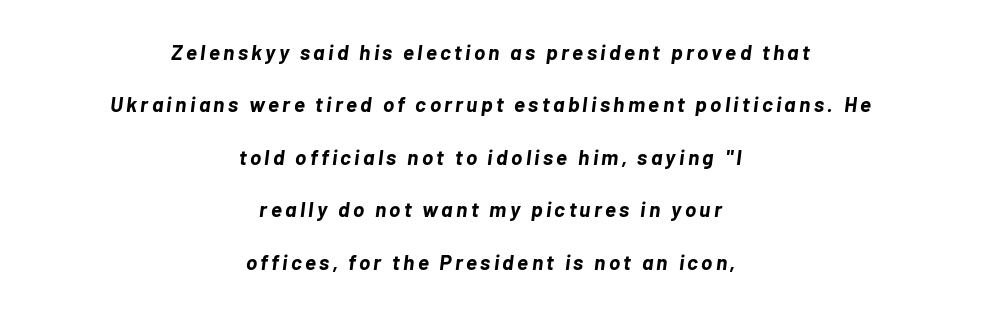
The face used here has the dense, thick strokes of a bold. Loosely led — the rows are spread out. Emphasis-style slanted type is in use. Horizontally, the lines are justified to the midpoint only. Quick note: underline off.
